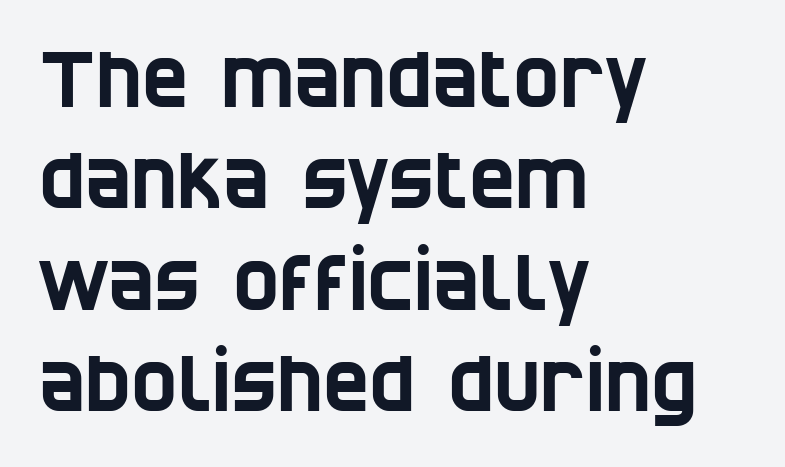
Horizontal alignment here is leftward, the default for most running prose. Quick note: interline space is typical. Short note: letters normally spaced. The glyphs are unaccompanied by any horizontal stroke below them.
